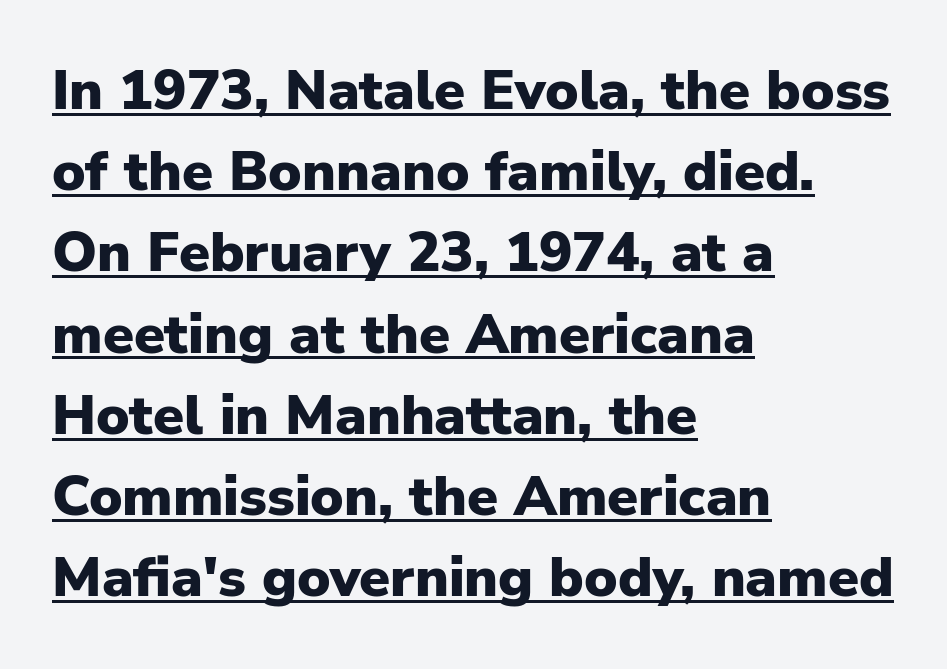
Q: Is the text bold? A: Yes.
Q: Is the text italic (slanted)? A: No, it is upright.
Q: Is the typeface a serif or a sans-serif typeface? A: Sans-serif.
Q: Is the text underlined? A: Yes.
Q: How is the paragraph aligned? A: Left-aligned.
Q: Is the spacing between letters normal or unusually wide? A: Normal.
Q: Is the spacing between lines tight, normal or loose? A: Normal.
Q: Width (condensed, normal, or wide)? A: Normal.
Q: Stroke contrast? A: Low.
Q: x-height? A: Medium.
Q: Monospaced? A: No.
